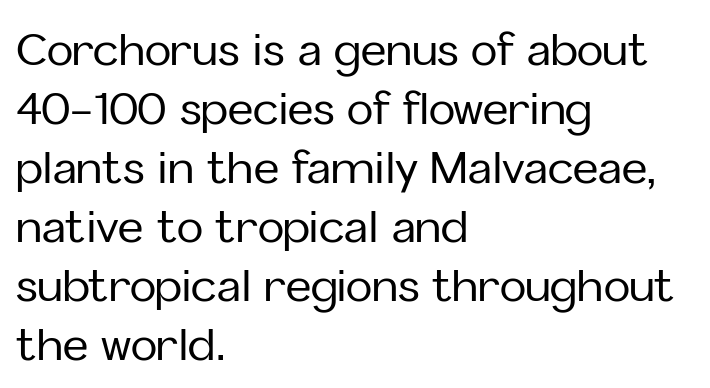
{"serif": "no", "italic": "no", "width": "normal", "stroke_contrast": "low", "x_height": "medium", "monospaced": "no", "underline": "no", "align": "left", "line_spacing": "normal", "line_spacing_ratio": 1.34, "letter_spacing": "normal", "letter_spacing_em": 0.0, "glyph_px": 44}
